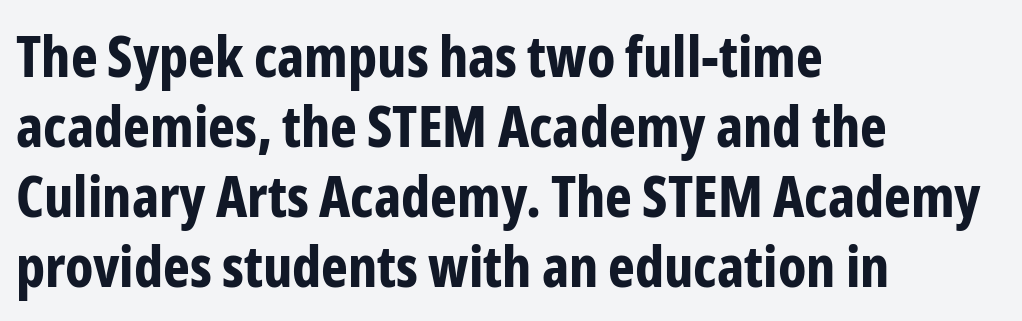
The image shows 57 px bold, condensed sans-serif type, upright; set left-aligned, line spacing 1.23x, normal letter spacing, not underlined; low stroke contrast and a medium x-height.
